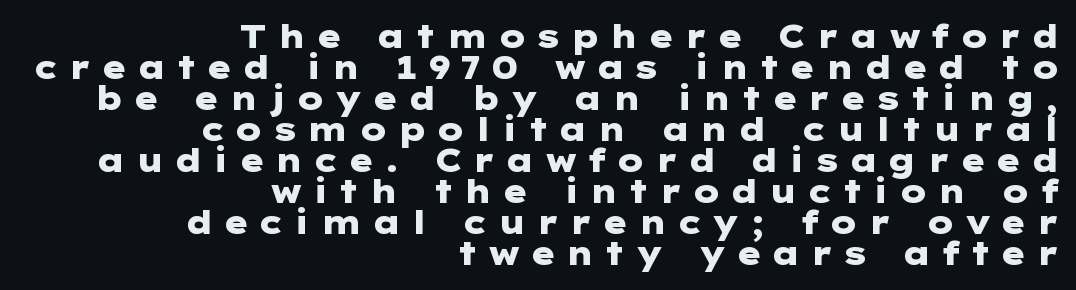
{"serif": "no", "italic": "no", "bold": "yes", "weight": "heavy", "width": "wide", "stroke_contrast": "low", "x_height": "medium", "underline": "no", "align": "right", "line_spacing": "tight", "line_spacing_ratio": 0.97, "letter_spacing": "wide", "letter_spacing_em": 0.28, "glyph_px": 32}
